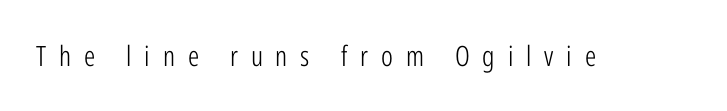
The image shows 28 px light, condensed sans-serif type, upright; set unusually wide letter spacing (+0.46 em), not underlined; low stroke contrast and a medium x-height.
